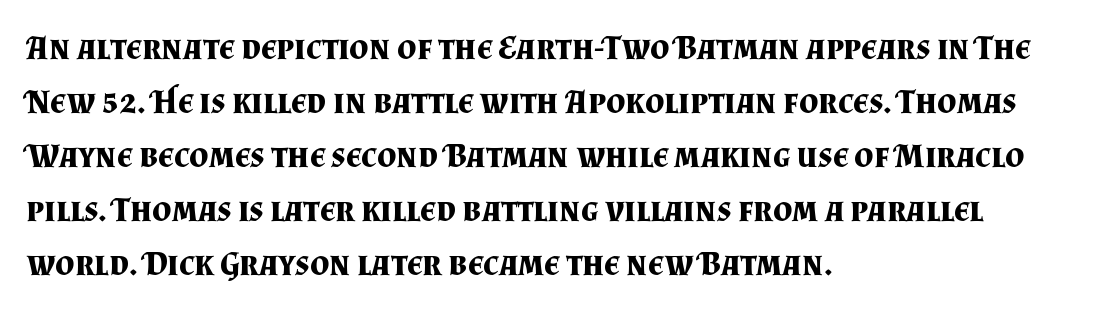
Q: Is the text bold? A: Yes.
Q: Is the text italic (slanted)? A: No, it is upright.
Q: Is the typeface a serif or a sans-serif typeface? A: Serif.
Q: Is the text underlined? A: No.
Q: How is the paragraph aligned? A: Left-aligned.
Q: Is the spacing between letters normal or unusually wide? A: Normal.
Q: Is the spacing between lines tight, normal or loose? A: Normal.
Q: Width (condensed, normal, or wide)? A: Normal.
Q: Stroke contrast? A: Medium.
Q: x-height? A: Small.
Q: Monospaced? A: No.
